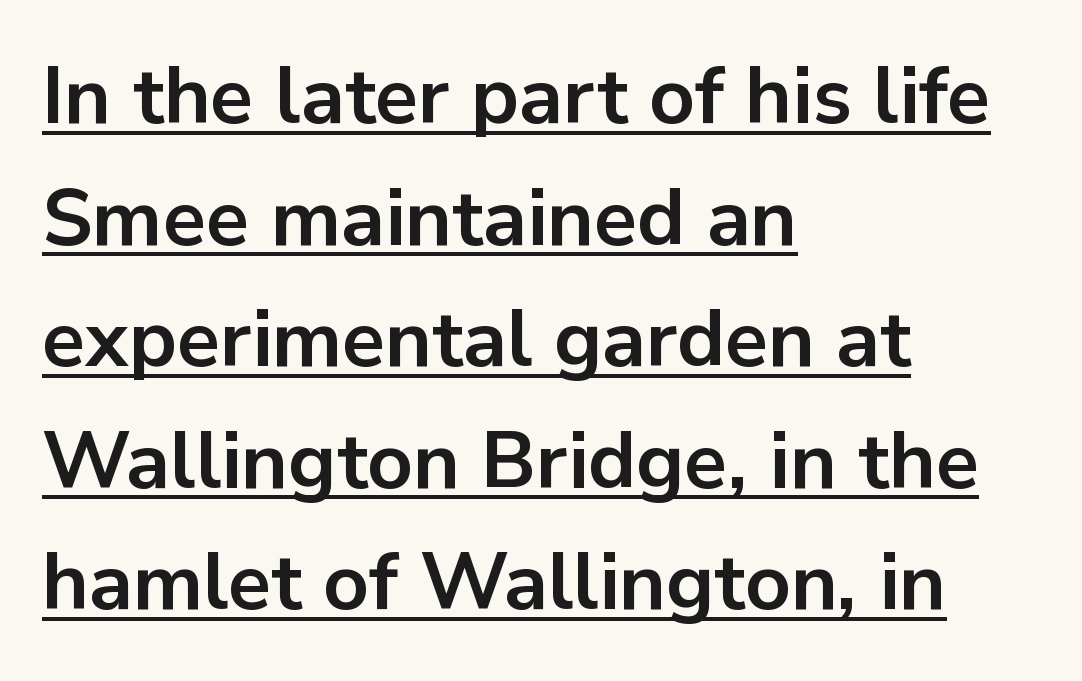
Q: Is the text bold? A: Yes.
Q: Is the text italic (slanted)? A: No, it is upright.
Q: Is the typeface a serif or a sans-serif typeface? A: Sans-serif.
Q: Is the text underlined? A: Yes.
Q: How is the paragraph aligned? A: Left-aligned.
Q: Is the spacing between letters normal or unusually wide? A: Normal.
Q: Is the spacing between lines tight, normal or loose? A: Normal.
Q: Width (condensed, normal, or wide)? A: Normal.
Q: Stroke contrast? A: Low.
Q: x-height? A: Medium.
Q: Monospaced? A: No.
